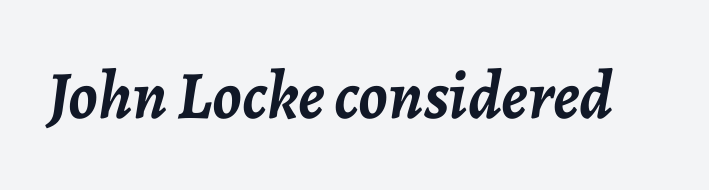
The image shows 68 px semibold type, italic (leaning right); set normal letter spacing, not underlined; low stroke contrast and a medium x-height.
